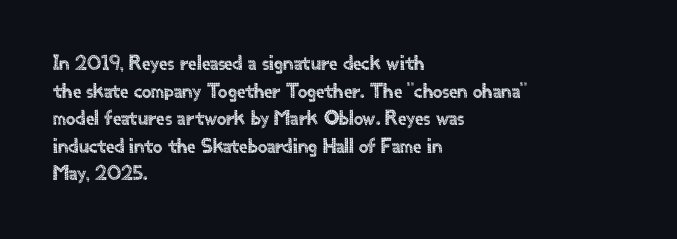
Line starts are locked; line ends wander. Leading matches the norm, producing a regular column. Characters remain perfectly vertical along every line. The area under the type is left untouched. Caption: standard tracking, unaltered.
